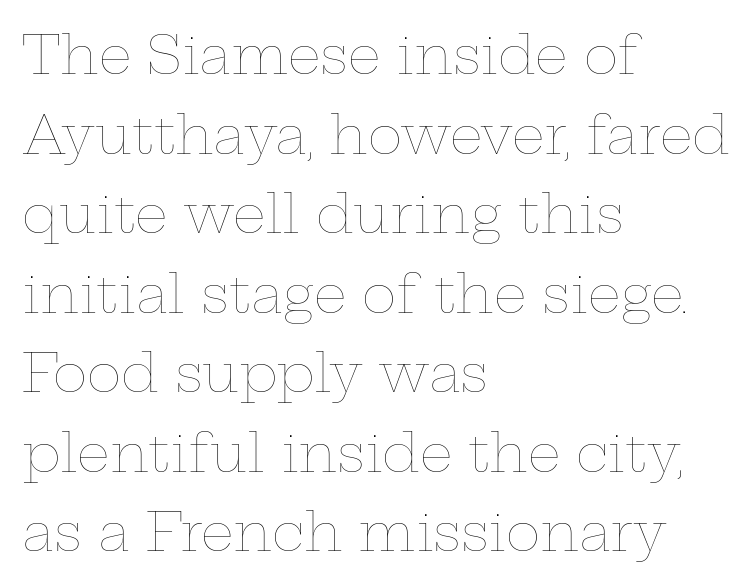
{"italic": "no", "bold": "no", "weight": "thin", "width": "wide", "stroke_contrast": "low", "x_height": "medium", "monospaced": "no", "underline": "no", "align": "left", "line_spacing": "normal", "line_spacing_ratio": 1.53, "letter_spacing": "normal", "letter_spacing_em": 0.0, "glyph_px": 52}
